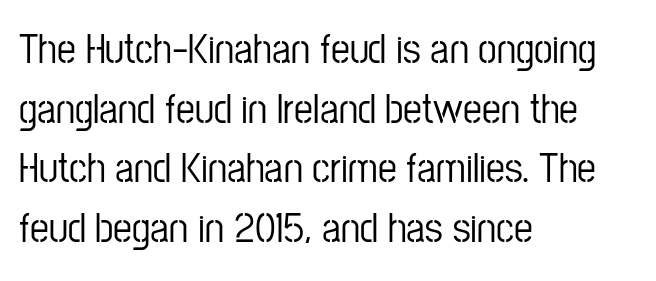
{"serif": "no", "italic": "no", "width": "condensed", "stroke_contrast": "low", "x_height": "medium", "monospaced": "no", "underline": "no", "align": "left", "line_spacing": "normal", "line_spacing_ratio": 1.42, "letter_spacing": "normal", "letter_spacing_em": 0.0, "glyph_px": 42}
